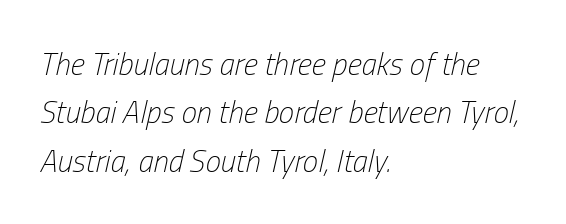
The image shows 31 px light, condensed type, italic (leaning right); set left-aligned, normal line spacing (1.56x), normal letter spacing, not underlined; low stroke contrast and a medium x-height.
